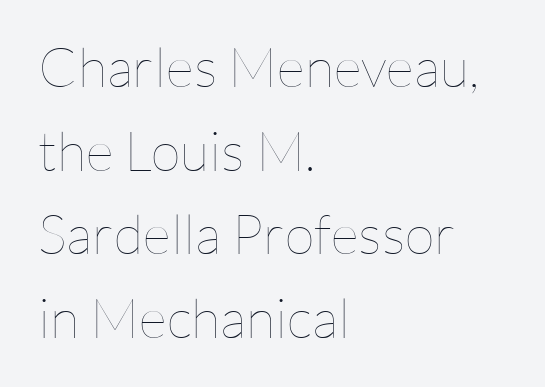
The image shows 55 px thin type, upright; set left-aligned, normal line spacing (1.52x), normal letter spacing, not underlined; low stroke contrast and a medium x-height.
